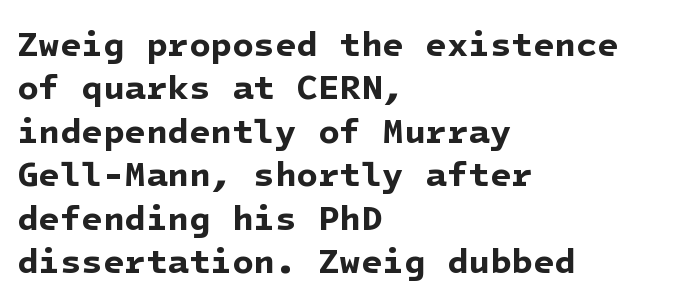
{"serif": "no", "bold": "yes", "weight": "bold", "width": "normal", "stroke_contrast": "low", "x_height": "medium", "underline": "no", "align": "left", "line_spacing_ratio": 1.24, "letter_spacing": "normal", "letter_spacing_em": 0.0, "glyph_px": 35}
